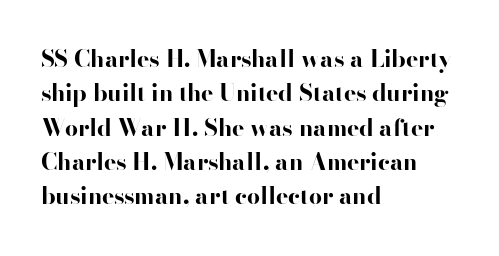
The space directly below the letters is spotless. Interline gaps are of average width in this sample. Ascenders rise straight up at ninety degrees. The rendering anchors every line to the left-hand side. The horizontal fit of the characters is conventional and even. The sample has been set heavy, in full bold.
